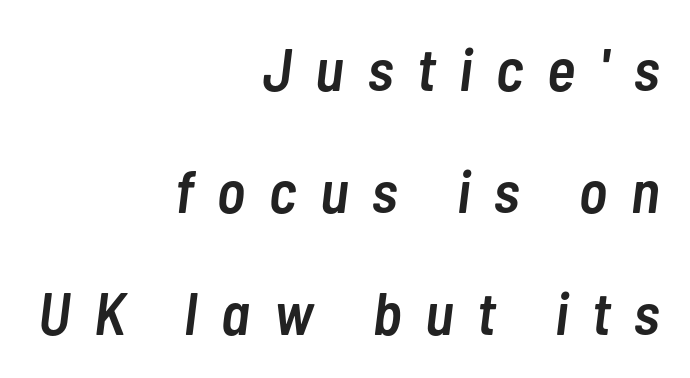
Q: Is the text bold? A: Semi-bold.
Q: Is the text italic (slanted)? A: Yes, it leans right by about 7 degrees.
Q: Is the text underlined? A: No.
Q: How is the paragraph aligned? A: Right-aligned.
Q: Is the spacing between letters normal or unusually wide? A: Unusually wide.
Q: Is the spacing between lines tight, normal or loose? A: Loose.
Q: Width (condensed, normal, or wide)? A: Condensed.
Q: Stroke contrast? A: Low.
Q: x-height? A: Medium.
Q: Monospaced? A: No.
